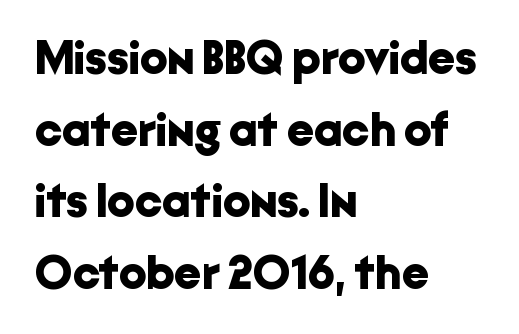
Line spacing here is normal. Tracking value appears to be zero — textbook default spacing. One-word summary of the alignment: left. A full-strength bold gives these letters their thick strokes.
